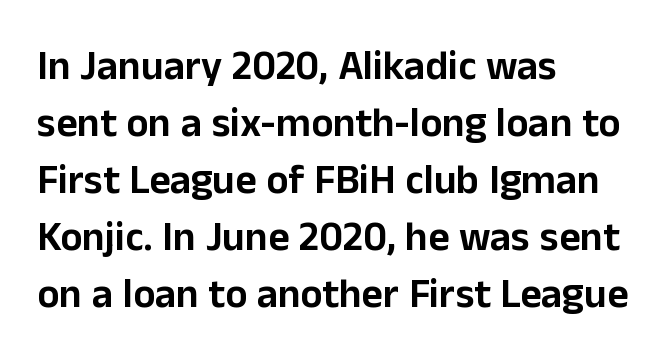
The image shows 41 px sans-serif type, upright; set left-aligned, normal line spacing (1.39x), normal letter spacing, not underlined; low stroke contrast and a medium x-height.
